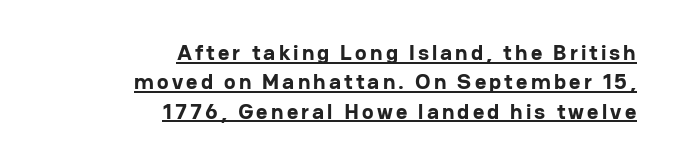
The image shows 22 px bold type, upright; set right-aligned, normal line spacing (1.33x), underlined.
